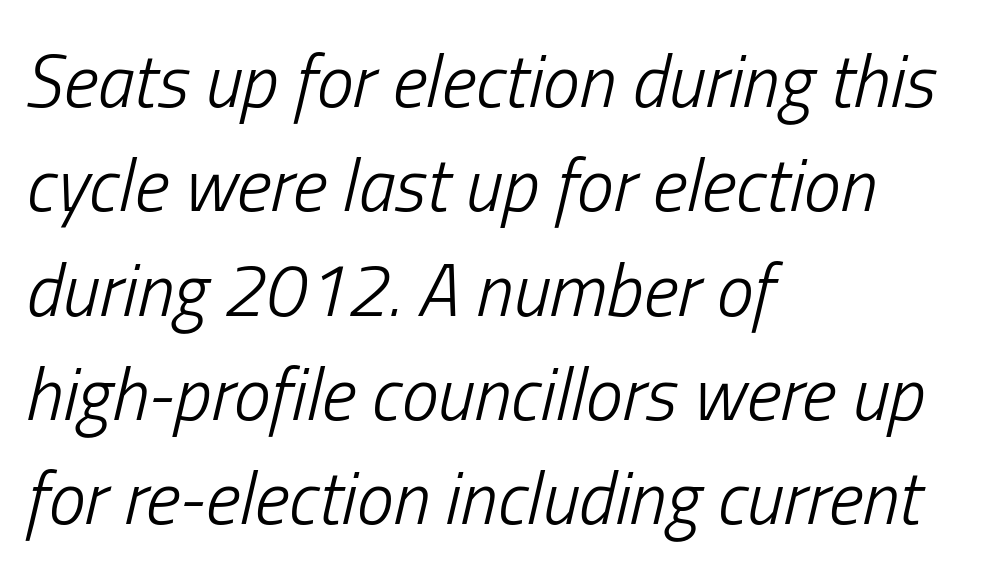
{"italic": "yes", "lean": "right", "slant_degrees": 13, "bold": "no", "weight": "light", "width": "condensed", "stroke_contrast": "low", "x_height": "medium", "monospaced": "no", "underline": "no", "align": "left", "line_spacing": "normal", "line_spacing_ratio": 1.41, "letter_spacing": "normal", "letter_spacing_em": 0.0, "glyph_px": 74}
